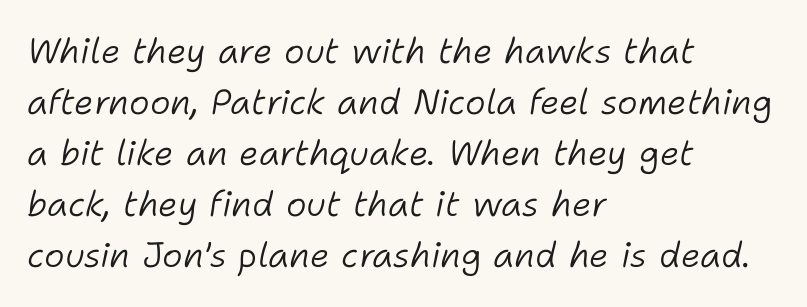
{"italic": "yes", "lean": "right", "slant_degrees": 11, "bold": "no", "weight": "light", "width": "normal", "stroke_contrast": "low", "x_height": "medium", "monospaced": "no", "underline": "no", "align": "left", "line_spacing": "normal", "line_spacing_ratio": 1.46, "letter_spacing": "normal", "letter_spacing_em": 0.0, "glyph_px": 35}
